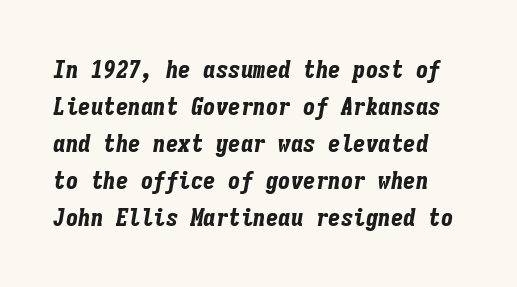
The image shows 25 px bold type, italic (leaning right); set normal line spacing (1.48x), normal letter spacing, not underlined.
